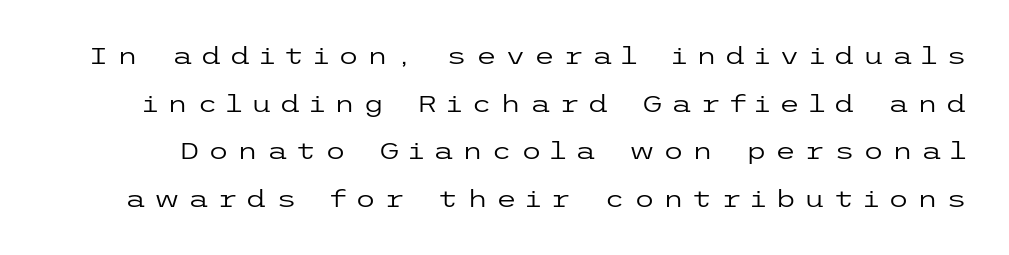
{"italic": "no", "bold": "no", "underline": "no", "line_spacing": "loose", "line_spacing_ratio": 1.98, "letter_spacing": "wide", "letter_spacing_em": 0.34, "glyph_px": 24}
